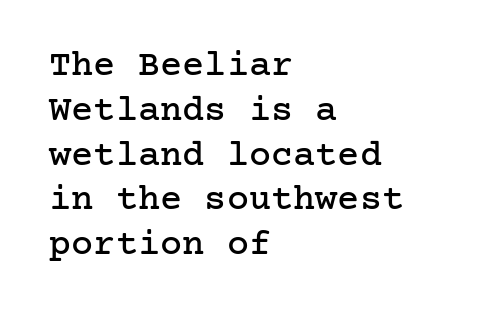
The image shows 37 px serif type, upright; set left-aligned, line spacing 1.21x, normal letter spacing, not underlined; low stroke contrast and a medium x-height.
